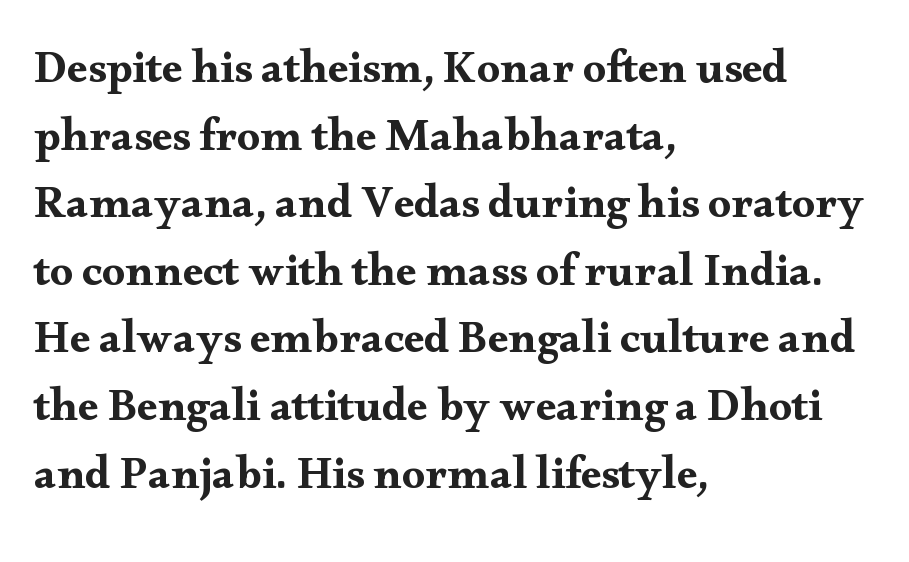
{"serif": "yes", "italic": "no", "width": "wide", "stroke_contrast": "medium", "x_height": "small", "monospaced": "no", "underline": "no", "align": "left", "line_spacing": "normal", "line_spacing_ratio": 1.47, "letter_spacing": "normal", "letter_spacing_em": 0.0, "glyph_px": 46}
